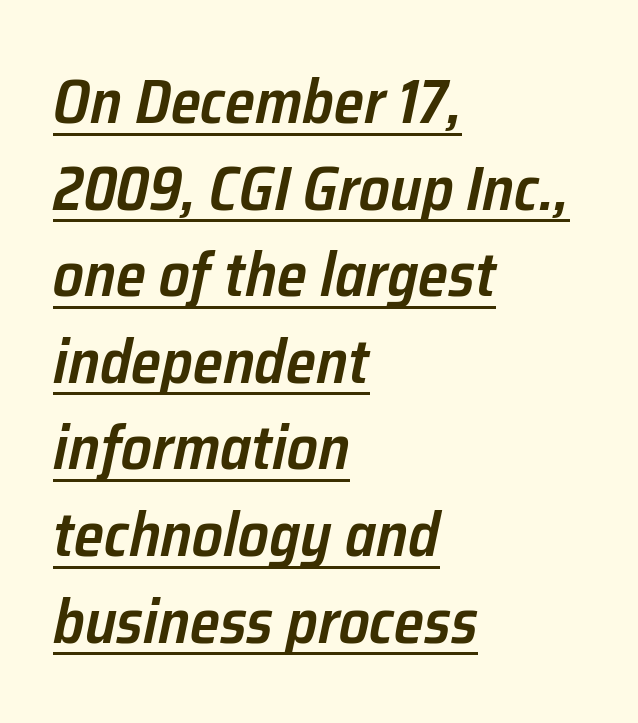
The sample's only ornament is a line tracing under the words. What's the leading like? Ordinary, nothing unusual. The lines in this sample share a left origin and differ only in where they stop. This sample has the flowing, uneven cadence of proportional lettering. Semibold letterforms, between regular and bold.
